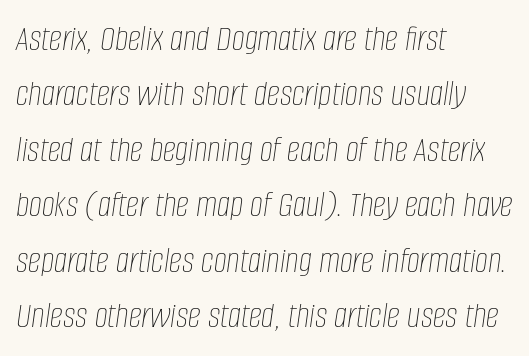
The image shows 37 px thin, condensed type, italic (leaning right); set left-aligned, normal line spacing (1.5x), normal letter spacing, not underlined; low stroke contrast and a large x-height.
